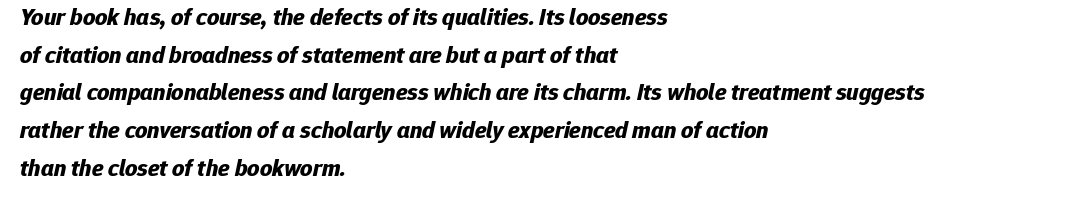
{"italic": "yes", "lean": "right", "slant_degrees": 12, "bold": "yes", "underline": "no", "align": "left", "line_spacing": "normal", "line_spacing_ratio": 1.57, "letter_spacing": "normal", "letter_spacing_em": 0.0, "glyph_px": 24}
